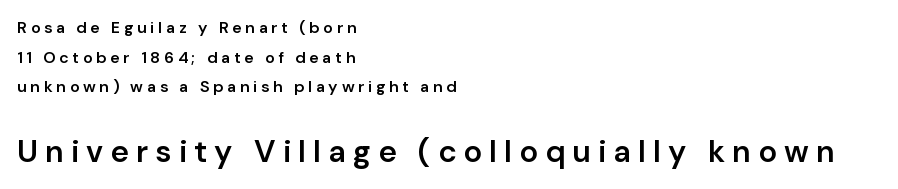
Q: Is the text bold? A: Semi-bold.
Q: Is the text italic (slanted)? A: No, it is upright.
Q: Is the typeface a serif or a sans-serif typeface? A: Sans-serif.
Q: Is the text underlined? A: No.
Q: How is the paragraph aligned? A: Left-aligned.
Q: Is the spacing between letters normal or unusually wide? A: Unusually wide.
Q: Which block of text is set in a larger size, the first (top) or the second (bottom)? A: The second (bottom) one.
Q: Width (condensed, normal, or wide)? A: Normal.
Q: Stroke contrast? A: Low.
Q: x-height? A: Medium.
Q: Monospaced? A: No.
